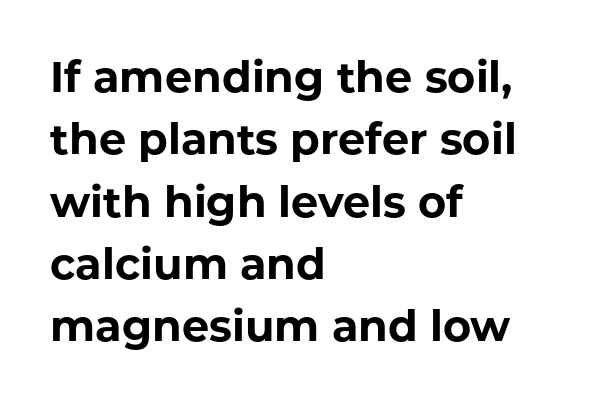
Q: Is the text bold? A: Yes.
Q: Is the text italic (slanted)? A: No, it is upright.
Q: Is the typeface a serif or a sans-serif typeface? A: Sans-serif.
Q: Is the text underlined? A: No.
Q: How is the paragraph aligned? A: Left-aligned.
Q: Is the spacing between letters normal or unusually wide? A: Normal.
Q: Is the spacing between lines tight, normal or loose? A: Normal.
Q: Width (condensed, normal, or wide)? A: Normal.
Q: Stroke contrast? A: Low.
Q: x-height? A: Medium.
Q: Monospaced? A: No.
